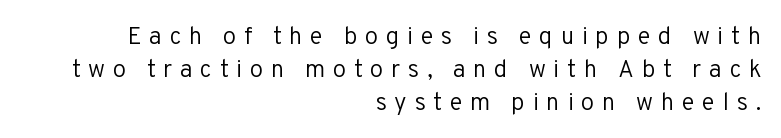
Compared with typical paragraphs, the rows here are spaced about the same. Designer's note — italics off, roman on. The strokes are not fattened; the text isn't bold. Characters follow at a spacing far wider than the type designer built in. The ragged edge is on the left, which tells us the setting is flush right. The space beneath each line is pristine and unruled.
